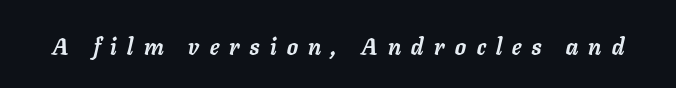
The image shows 23 px bold type, italic (leaning right); set unusually wide letter spacing (+0.45 em), not underlined.
